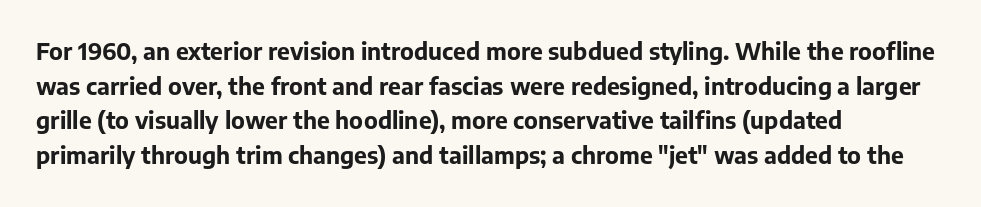
Q: Is the text bold? A: Yes.
Q: Is the text italic (slanted)? A: No, it is upright.
Q: Is the text underlined? A: No.
Q: How is the paragraph aligned? A: Left-aligned.
Q: Is the spacing between letters normal or unusually wide? A: Normal.
Q: Is the spacing between lines tight, normal or loose? A: Normal.
